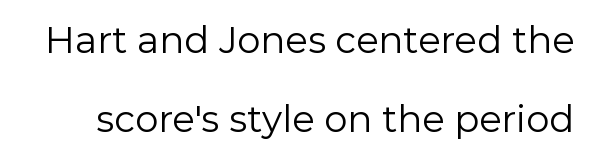
{"serif": "no", "italic": "no", "bold": "no", "weight": "regular", "width": "normal", "x_height": "medium", "monospaced": "no", "underline": "no", "line_spacing": "loose", "line_spacing_ratio": 2.14, "letter_spacing": "normal", "letter_spacing_em": 0.0, "glyph_px": 37}
